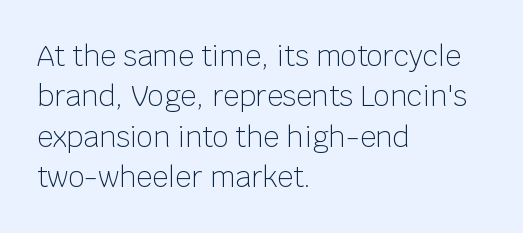
Q: Is the text bold? A: No.
Q: Is the text italic (slanted)? A: No, it is upright.
Q: Is the typeface a serif or a sans-serif typeface? A: Sans-serif.
Q: Is the text underlined? A: No.
Q: How is the paragraph aligned? A: Left-aligned.
Q: Is the spacing between letters normal or unusually wide? A: Normal.
Q: Is the spacing between lines tight, normal or loose? A: Normal.
Q: Width (condensed, normal, or wide)? A: Normal.
Q: Stroke contrast? A: Low.
Q: x-height? A: Large.
Q: Monospaced? A: No.
